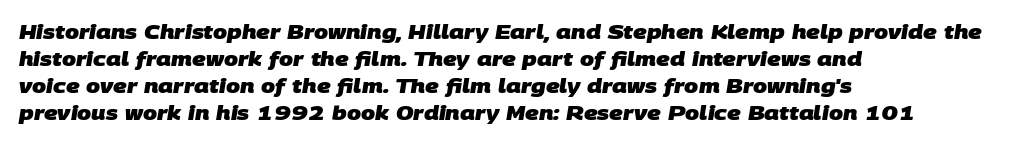
The image shows 20 px bold type; set left-aligned, normal line spacing (1.35x), normal letter spacing, not underlined.
